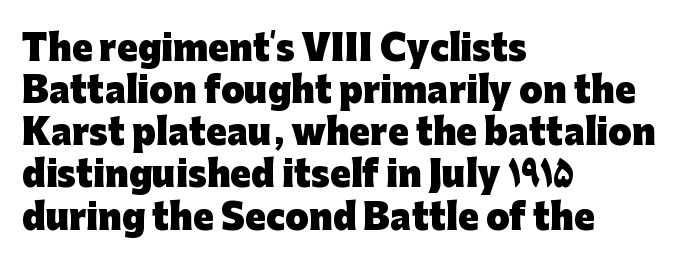
Q: Is the text bold? A: Yes.
Q: Is the text italic (slanted)? A: No, it is upright.
Q: Is the typeface a serif or a sans-serif typeface? A: Sans-serif.
Q: Is the text underlined? A: No.
Q: How is the paragraph aligned? A: Left-aligned.
Q: Is the spacing between letters normal or unusually wide? A: Normal.
Q: Width (condensed, normal, or wide)? A: Normal.
Q: Stroke contrast? A: Low.
Q: x-height? A: Medium.
Q: Monospaced? A: No.
